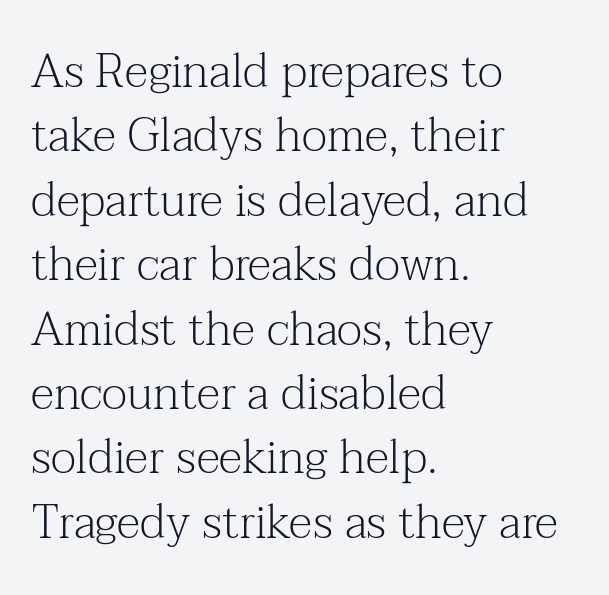
The weight tops out at a normal text grade. Posture: straight, roman, zero tilt. Observe the serifs anchoring each vertical stroke in this sample. Each line starts at the same left margin while the right side varies. Nobody touched the tracking dial on this one.
